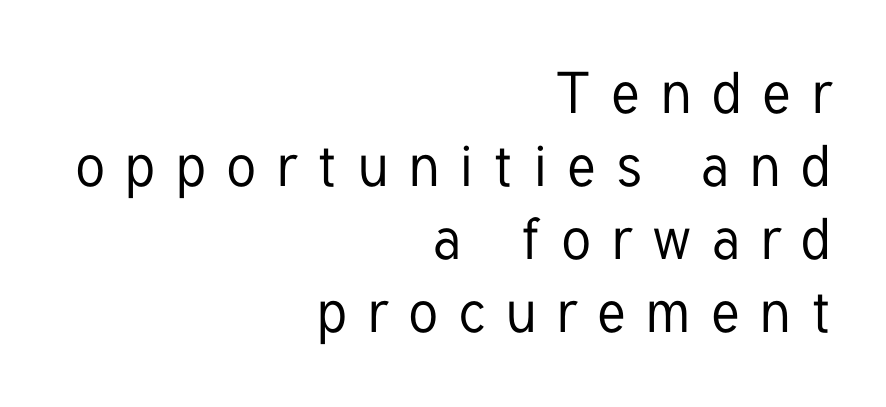
Regular leading. The letters are spread apart with noticeably loose tracking. You could not count columns in this text — the font is proportionally spaced. The type sits square on the baseline with zero lean.
